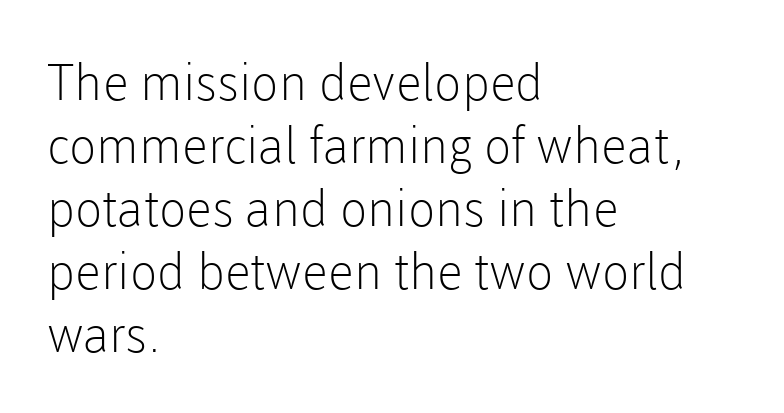
{"serif": "no", "italic": "no", "bold": "no", "weight": "light", "width": "normal", "stroke_contrast": "low", "x_height": "medium", "monospaced": "no", "underline": "no", "align": "left", "line_spacing": "normal", "line_spacing_ratio": 1.26, "letter_spacing": "normal", "letter_spacing_em": 0.0, "glyph_px": 50}
